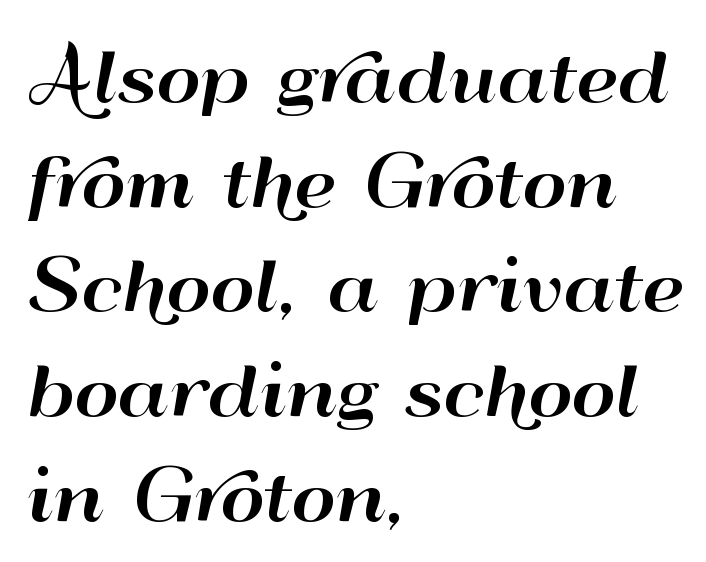
{"serif": "no", "width": "wide", "stroke_contrast": "high", "x_height": "small", "monospaced": "no", "underline": "no", "align": "left", "line_spacing": "normal", "line_spacing_ratio": 1.54, "letter_spacing": "normal", "letter_spacing_em": 0.0, "glyph_px": 68}
